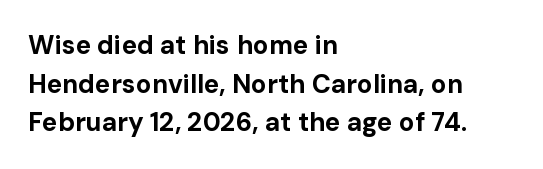
{"italic": "no", "bold": "yes", "underline": "no", "align": "left", "line_spacing": "normal", "line_spacing_ratio": 1.49, "letter_spacing": "normal", "letter_spacing_em": 0.0, "glyph_px": 26}
